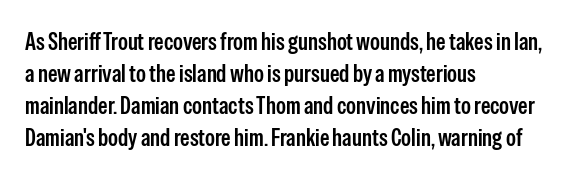
No italicization has been applied; the sample stays upright. The vertical gap from one line to the next is medium. Standard letterfit; no display-style spreading of the glyphs. The passage is arranged the way most books set body copy — flush left. Rule under the text: the space is simply empty.
